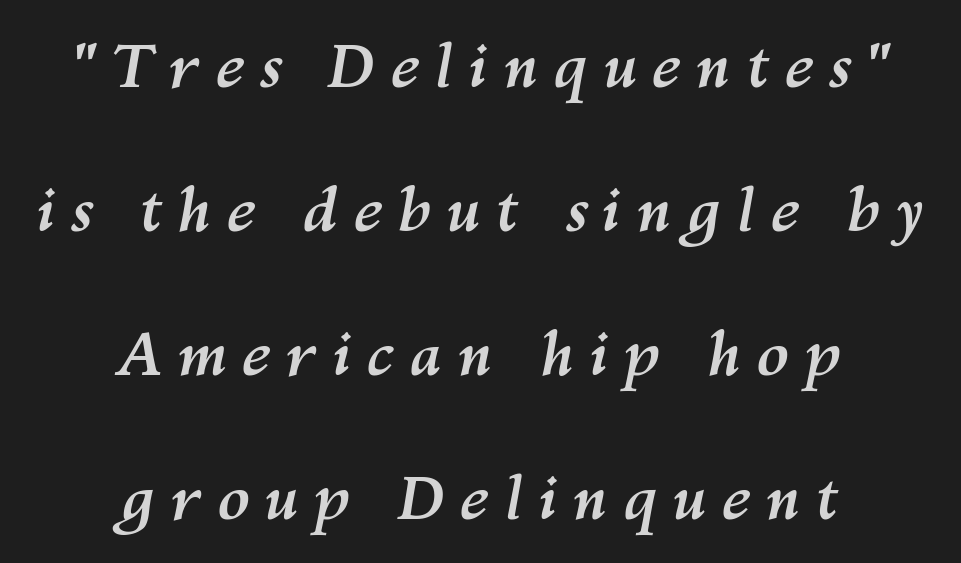
{"italic": "yes", "lean": "right", "slant_degrees": 10, "bold": "yes", "weight": "semibold", "width": "normal", "stroke_contrast": "medium", "x_height": "medium", "monospaced": "no", "underline": "no", "align": "center", "line_spacing": "loose", "line_spacing_ratio": 2.4, "letter_spacing": "wide", "letter_spacing_em": 0.24, "glyph_px": 60}
